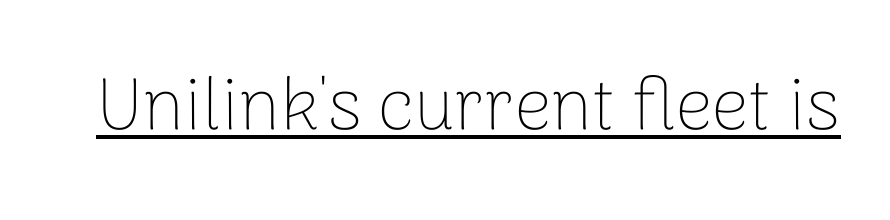
Is there any slant? The stems are plumb. The letters sit at their default tracking, neither squeezed nor spread. You can tell from the bare stems that sans-serif type was used. A continuous stroke trails under the words, as in a hyperlink. Think standard paragraph weight, or any step lighter than that. The face used here is proportionally spaced, like ordinary book or web type.
